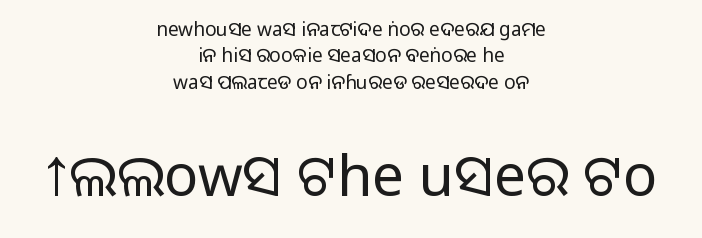
Q: Is the text bold? A: No.
Q: Is the text italic (slanted)? A: No, it is upright.
Q: Is the typeface a serif or a sans-serif typeface? A: Sans-serif.
Q: Is the text underlined? A: No.
Q: How is the paragraph aligned? A: Centered.
Q: Is the spacing between letters normal or unusually wide? A: Normal.
Q: Is the spacing between lines tight, normal or loose? A: Normal.
Q: Which block of text is set in a larger size, the first (top) or the second (bottom)? A: The second (bottom) one.
Q: Width (condensed, normal, or wide)? A: Normal.
Q: Stroke contrast? A: Low.
Q: x-height? A: Large.
Q: Monospaced? A: No.
